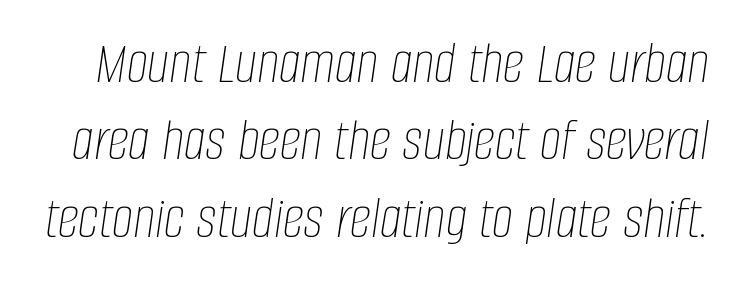
The image shows 61 px thin, condensed type, italic (leaning right); set normal line spacing (1.27x), normal letter spacing, not underlined; low stroke contrast and a large x-height.
